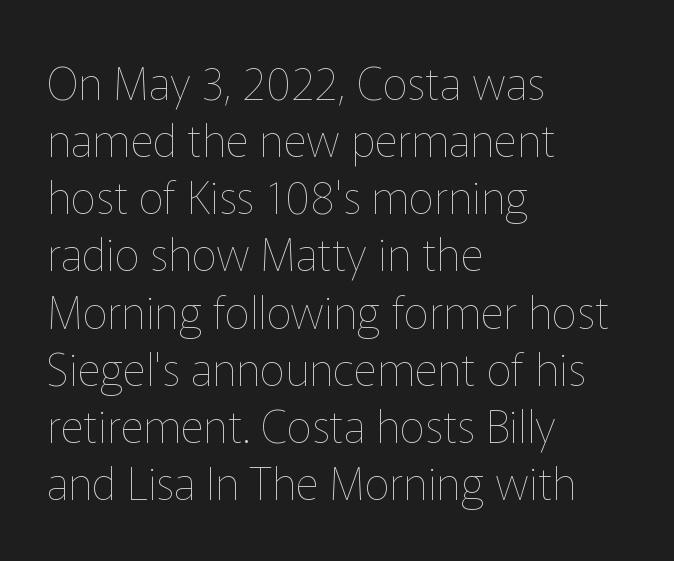
The image shows 45 px thin type, upright; set left-aligned, normal line spacing (1.27x), normal letter spacing, not underlined; low stroke contrast and a medium x-height.
